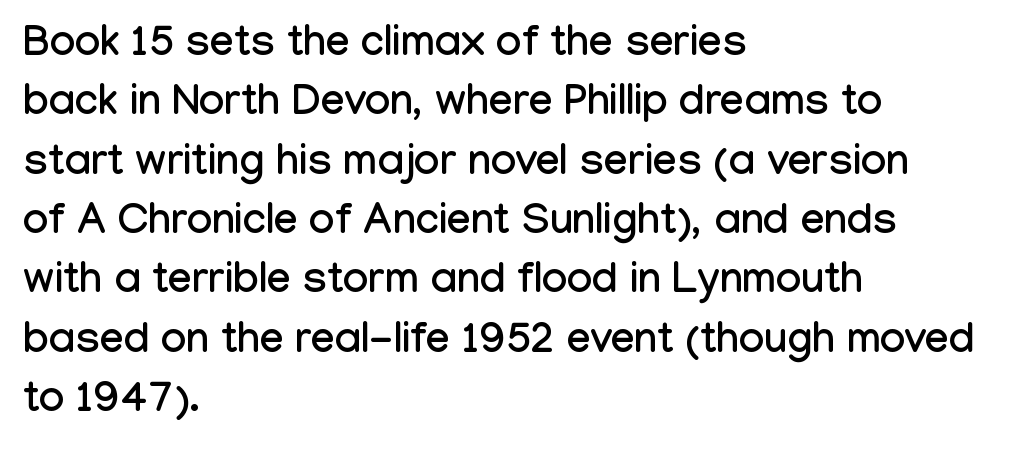
{"serif": "no", "italic": "no", "width": "condensed", "stroke_contrast": "low", "x_height": "medium", "monospaced": "no", "underline": "no", "align": "left", "line_spacing": "normal", "line_spacing_ratio": 1.38, "letter_spacing": "normal", "letter_spacing_em": 0.0, "glyph_px": 43}
